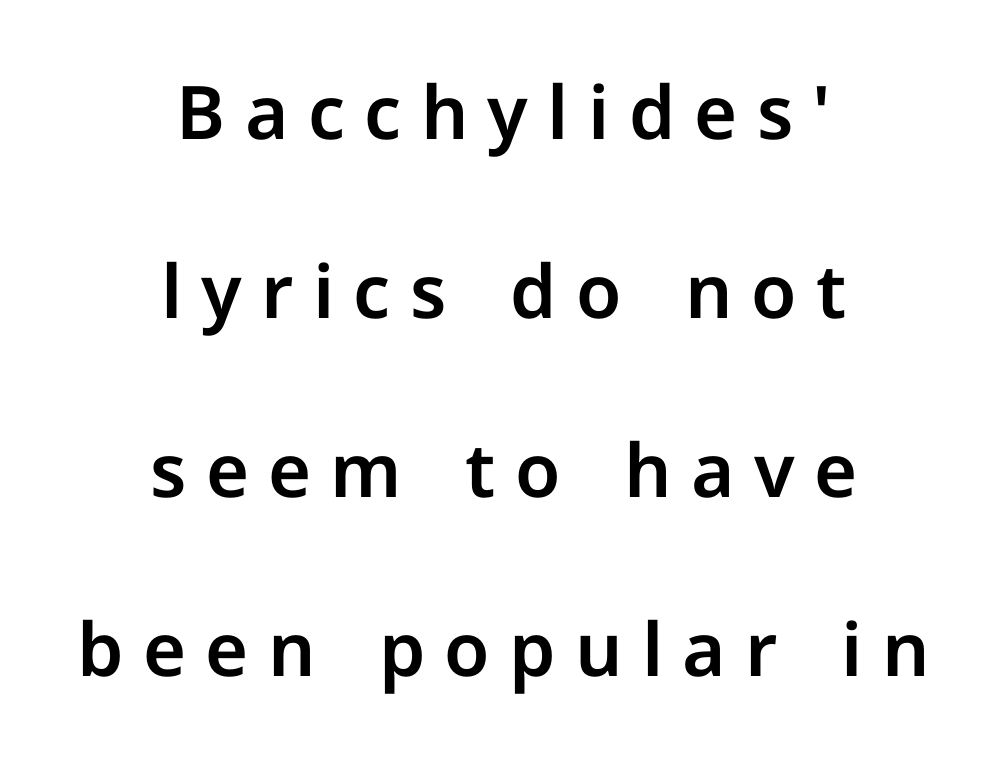
Tracking value appears strongly positive — letters spread wide. This sample has the flowing, uneven cadence of proportional lettering. The rendering shows plain stroke endings on the letterforms — a sans-serif design. Vertically, the passage feels expansive, rows floating well apart. The letters stand upright; this is a roman face. Descenders hang freely into open space.
